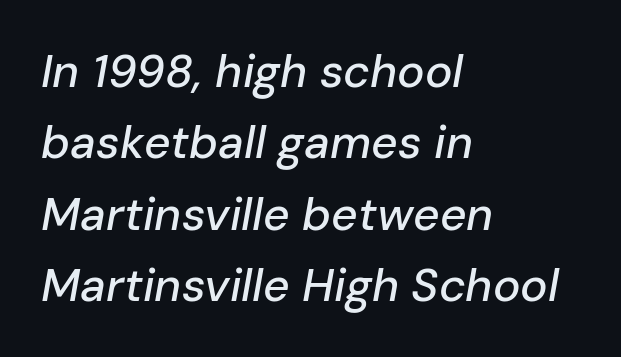
Q: Is the text italic (slanted)? A: Yes, it leans right by about 10 degrees.
Q: Is the text underlined? A: No.
Q: How is the paragraph aligned? A: Left-aligned.
Q: Is the spacing between letters normal or unusually wide? A: Normal.
Q: Is the spacing between lines tight, normal or loose? A: Normal.
Q: Width (condensed, normal, or wide)? A: Normal.
Q: Stroke contrast? A: Low.
Q: x-height? A: Medium.
Q: Monospaced? A: No.
